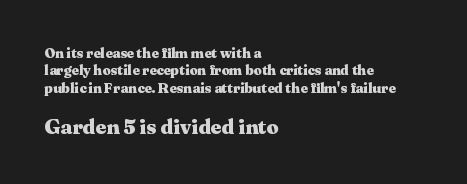
{"italic": "no", "bold": "yes", "underline": "no", "align": "left", "line_spacing_ratio": 1.24, "letter_spacing": "normal", "letter_spacing_em": 0.0, "larger_block": "second", "size_ratio": 1.5, "glyph_px": 21}
